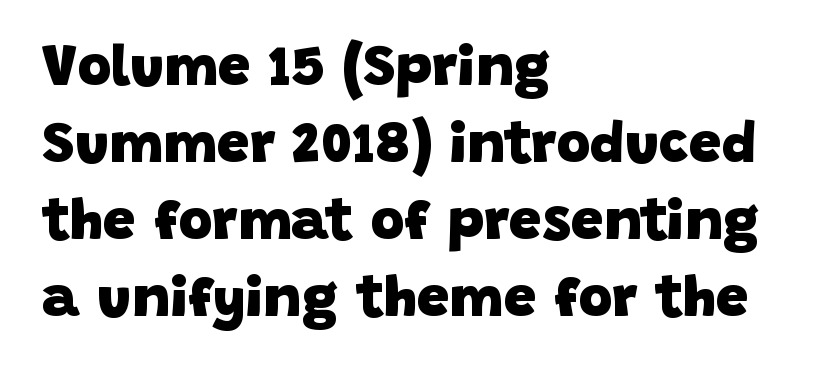
The image shows 58 px heavy sans-serif type; set left-aligned, normal line spacing (1.33x), normal letter spacing, not underlined; low stroke contrast and a large x-height.
